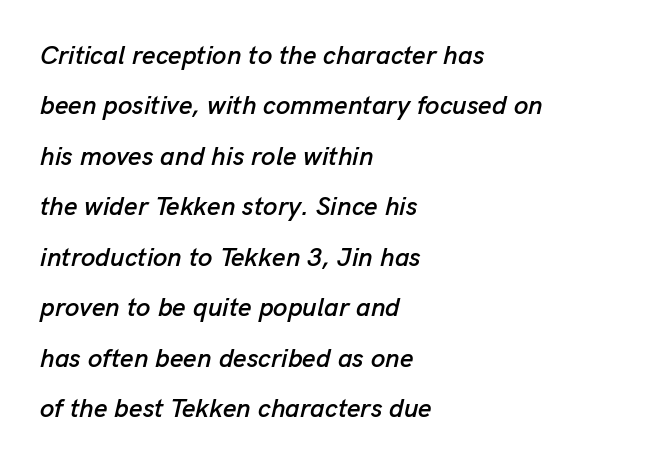
Notice the wide empty band between every row — that's loose leading. The strip under each line holds only bare page. Each line starts at the same left margin while the right side varies. The font's italic variant was chosen for this text.
